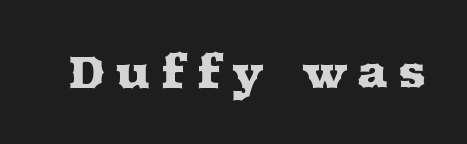
Q: Is the text italic (slanted)? A: No, it is upright.
Q: Is the typeface a serif or a sans-serif typeface? A: Serif.
Q: Is the text underlined? A: No.
Q: Is the spacing between letters normal or unusually wide? A: Unusually wide.
Q: Width (condensed, normal, or wide)? A: Wide.
Q: Stroke contrast? A: Medium.
Q: x-height? A: Medium.
Q: Monospaced? A: No.
